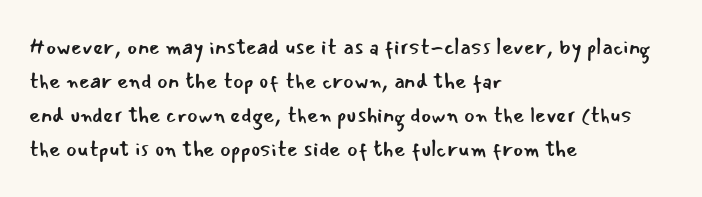
Caption: multi-line text, flush left, ragged right. Rendered with straight, roman letterforms. Beneath every word, the page is bare. Weight: not bold — regular or lighter. Nobody touched the tracking dial on this one. Vertically, the passage feels balanced, rows spaced as you'd expect.
